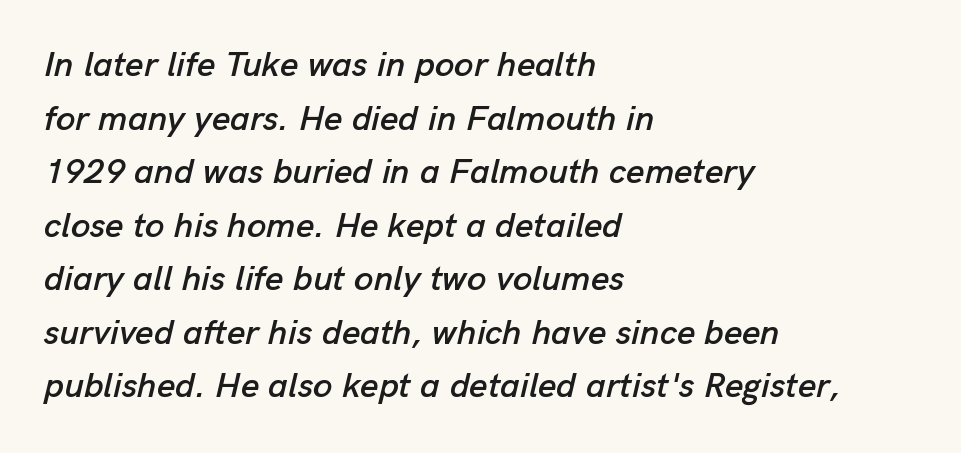
The image shows 35 px text type, italic (leaning right); set left-aligned, normal line spacing (1.53x), normal letter spacing, not underlined; low stroke contrast and a medium x-height.
